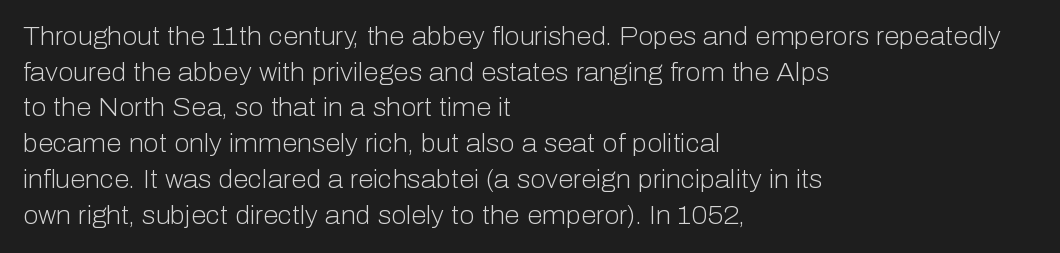
The image shows 25 px text type, upright; set left-aligned, normal line spacing (1.43x), normal letter spacing, not underlined.
